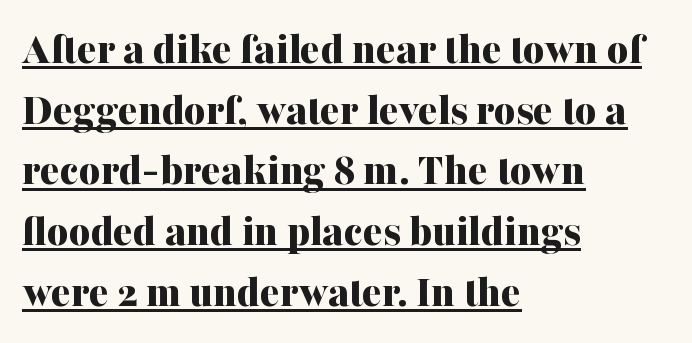
Students, this is bold: see how much ink each stroke carries. Do the characters align in a grid? No, the font is proportional. The block of text has a typical density, with ordinary space between rows. Is the block centered? No — it sits flush against the left margin. In terms of letterspacing, this is plain default setting. The type sits square on the baseline with zero lean.
